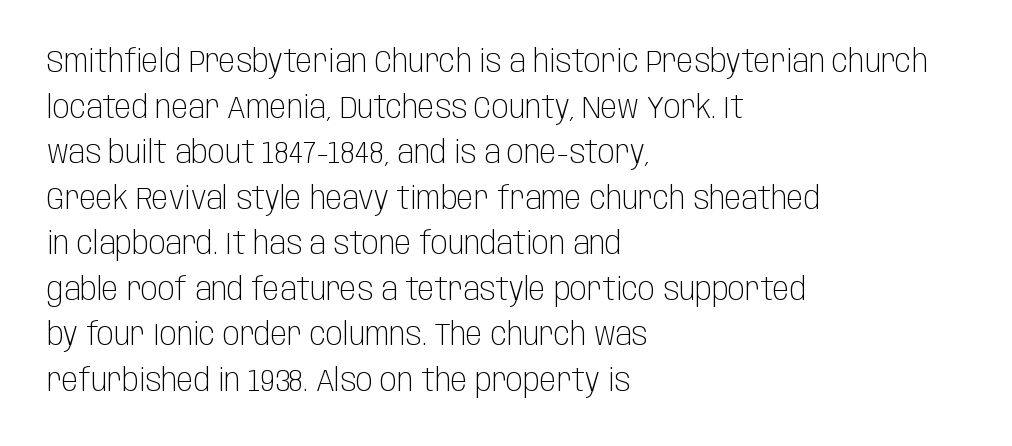
The image shows 31 px light, condensed sans-serif type, upright; set left-aligned, normal line spacing (1.47x), normal letter spacing, not underlined; low stroke contrast and a large x-height.
